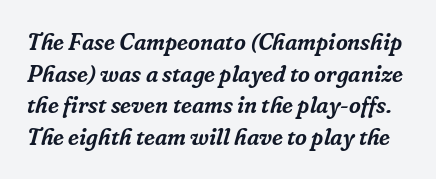
Q: Is the text italic (slanted)? A: Yes, it leans right by about 16 degrees.
Q: Is the text underlined? A: No.
Q: Is the spacing between letters normal or unusually wide? A: Normal.
Q: Is the spacing between lines tight, normal or loose? A: Normal.
